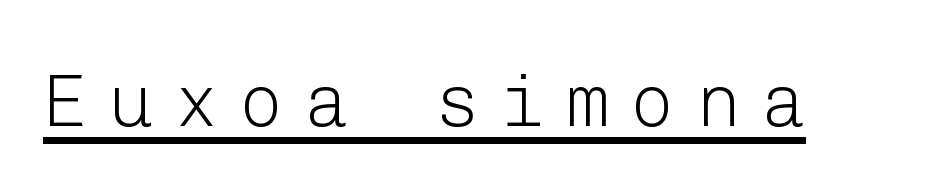
Q: Is the text bold? A: No.
Q: Is the text italic (slanted)? A: No, it is upright.
Q: Is the typeface a serif or a sans-serif typeface? A: Sans-serif.
Q: Is the text underlined? A: Yes.
Q: Is the spacing between letters normal or unusually wide? A: Unusually wide.
Q: Width (condensed, normal, or wide)? A: Normal.
Q: Stroke contrast? A: Low.
Q: x-height? A: Medium.
